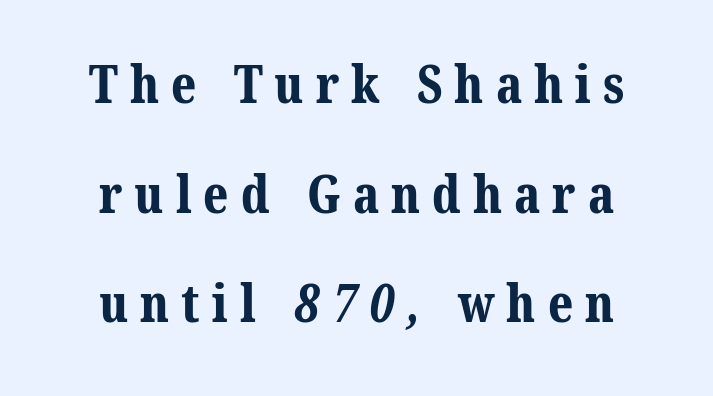
Emphasis by weight is at full strength: bold. The passage shown has open, widely tracked lettering throughout. The rag falls on both sides of this text block equally. Do the characters align in a grid? No, the font is proportional. A great deal of white space separates one row of letters from the next.
